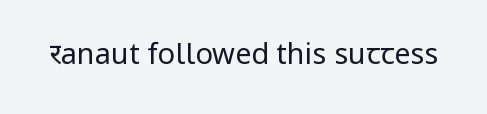
The image shows 29 px regular-weight sans-serif type, upright; set normal letter spacing, not underlined; low stroke contrast and a medium x-height.
